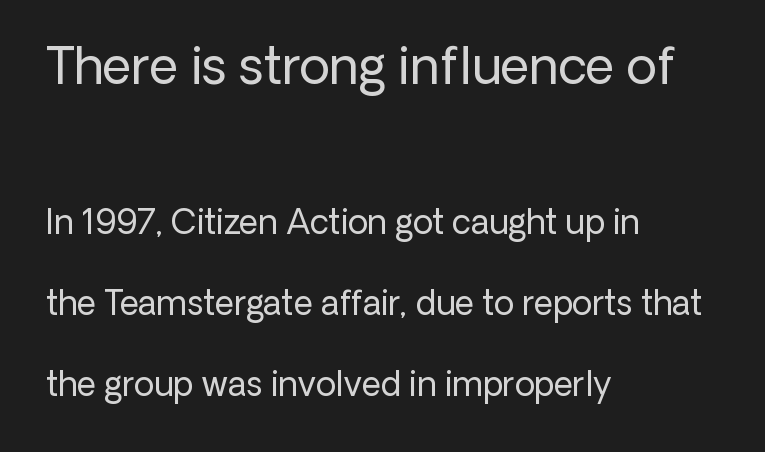
The rendering uses natural spacing where letterforms have individual widths. Ascenders rise straight up at ninety degrees. This rendering leaves character spacing at its baseline value. Stroke terminals: plain, sans-serif. Leading is clearly above the norm, producing a sparse column.
